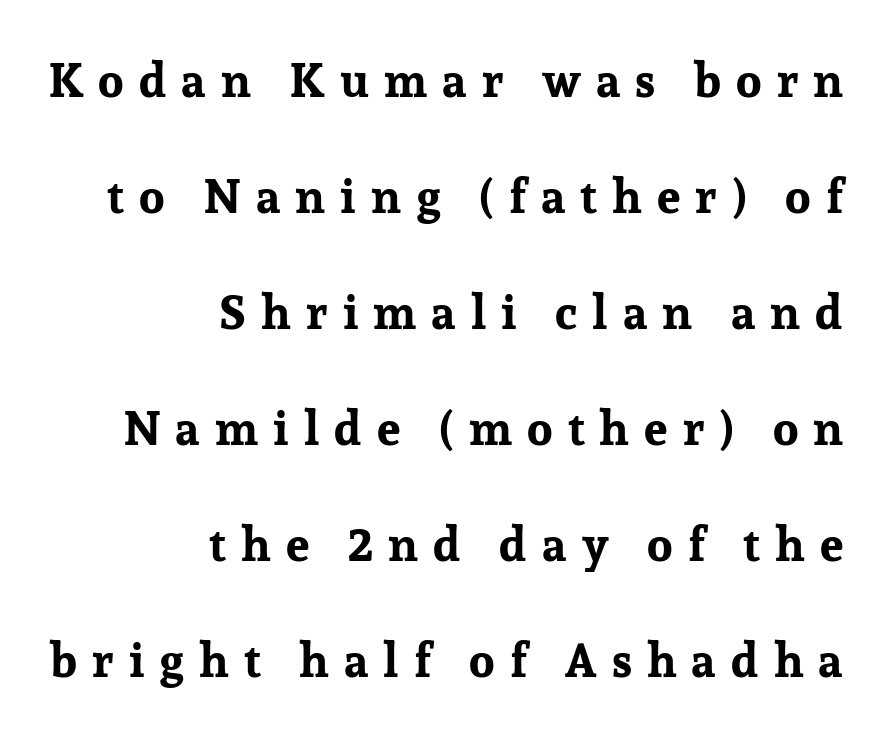
The image shows 47 px bold serif type, upright; set right-aligned, loose line spacing (2.47x), unusually wide letter spacing (+0.32 em), not underlined; low stroke contrast and a medium x-height.
